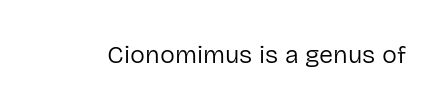
The image shows 25 px text type, upright; set normal letter spacing, not underlined.
